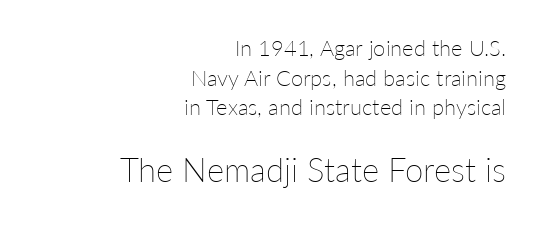
Q: Is the text bold? A: No.
Q: Is the text italic (slanted)? A: No, it is upright.
Q: Is the text underlined? A: No.
Q: How is the paragraph aligned? A: Right-aligned.
Q: Is the spacing between letters normal or unusually wide? A: Normal.
Q: Is the spacing between lines tight, normal or loose? A: Normal.
Q: Which block of text is set in a larger size, the first (top) or the second (bottom)? A: The second (bottom) one.
Q: Width (condensed, normal, or wide)? A: Normal.
Q: Stroke contrast? A: Low.
Q: x-height? A: Medium.
Q: Monospaced? A: No.
